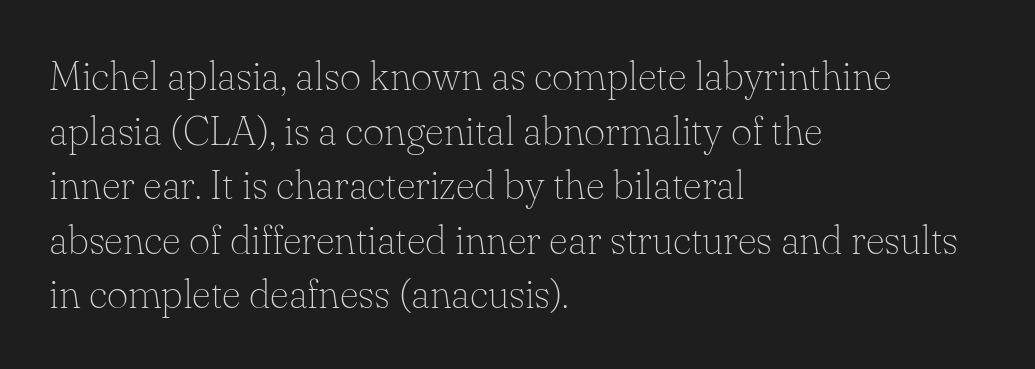
The image shows 41 px thin serif type, upright; set left-aligned, normal line spacing (1.33x), normal letter spacing, not underlined; low stroke contrast and a small x-height.
